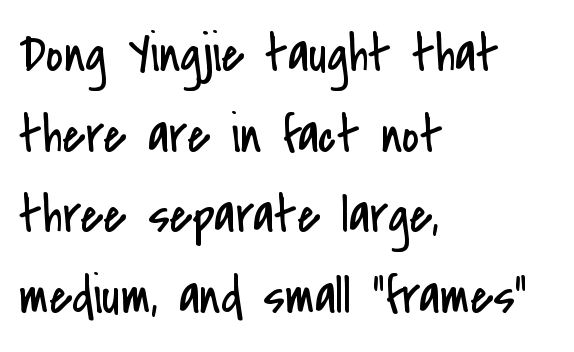
{"serif": "no", "italic": "no", "bold": "no", "weight": "regular", "width": "condensed", "stroke_contrast": "low", "x_height": "small", "monospaced": "no", "underline": "no", "align": "left", "line_spacing": "normal", "line_spacing_ratio": 1.52, "letter_spacing": "normal", "letter_spacing_em": 0.0, "glyph_px": 53}
